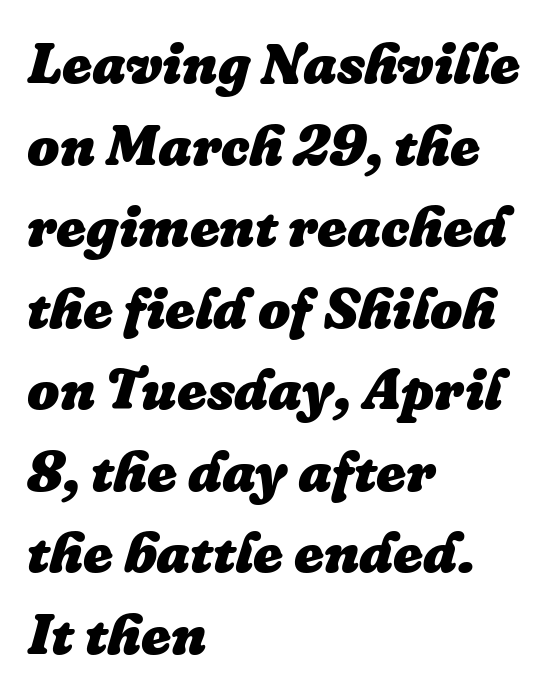
{"italic": "yes", "lean": "right", "slant_degrees": 16, "bold": "yes", "weight": "heavy", "width": "normal", "stroke_contrast": "low", "x_height": "medium", "monospaced": "no", "underline": "no", "align": "left", "line_spacing": "normal", "line_spacing_ratio": 1.43, "letter_spacing": "normal", "letter_spacing_em": 0.0, "glyph_px": 57}
